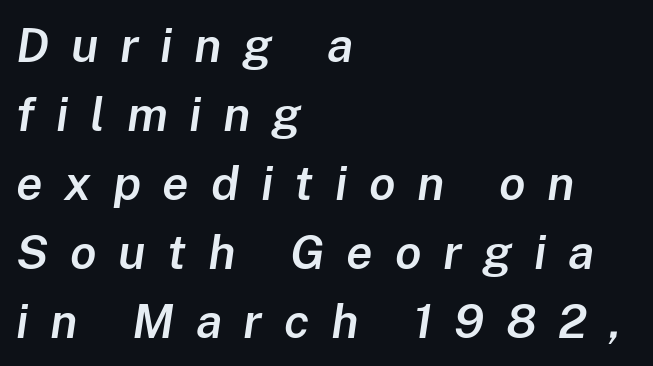
Q: Is the text bold? A: Semi-bold.
Q: Is the text italic (slanted)? A: Yes, it leans right by about 8 degrees.
Q: Is the text underlined? A: No.
Q: How is the paragraph aligned? A: Left-aligned.
Q: Is the spacing between letters normal or unusually wide? A: Unusually wide.
Q: Is the spacing between lines tight, normal or loose? A: Normal.
Q: Width (condensed, normal, or wide)? A: Normal.
Q: Stroke contrast? A: Low.
Q: x-height? A: Medium.
Q: Monospaced? A: No.
